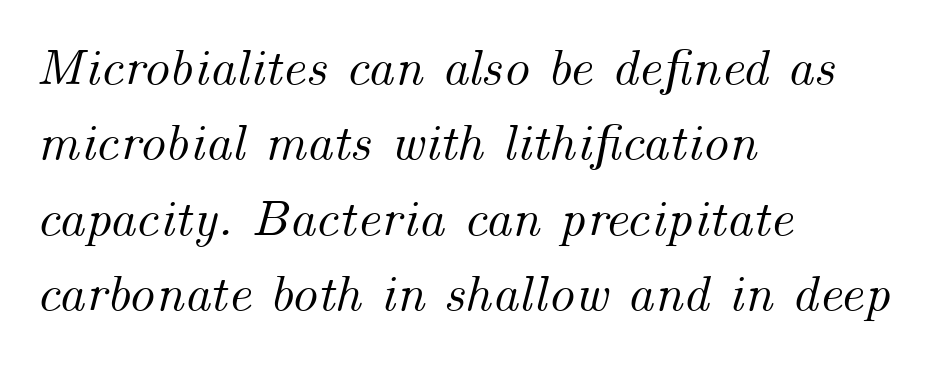
The image shows 52 px text type, italic (leaning right); set left-aligned, normal line spacing (1.45x), normal letter spacing, not underlined; medium stroke contrast and a small x-height.
